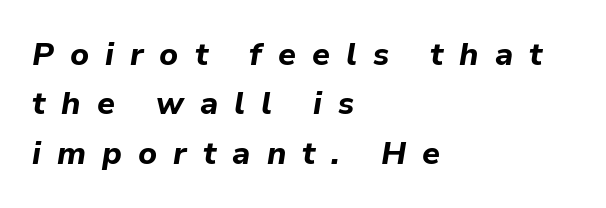
{"italic": "yes", "lean": "right", "slant_degrees": 9, "bold": "yes", "weight": "bold", "width": "normal", "stroke_contrast": "low", "x_height": "medium", "monospaced": "no", "underline": "no", "align": "left", "line_spacing": "normal", "line_spacing_ratio": 1.54, "letter_spacing": "wide", "letter_spacing_em": 0.5, "glyph_px": 32}
